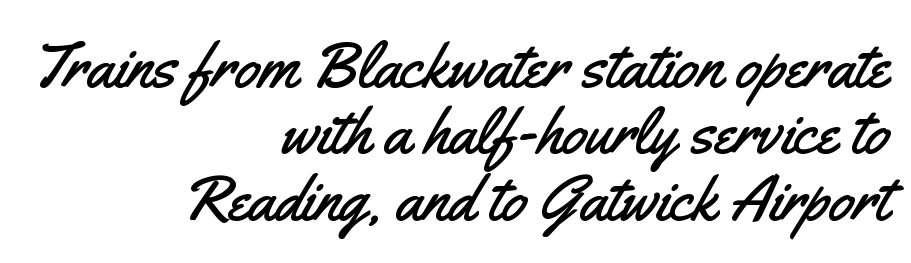
Q: Is the text italic (slanted)? A: Yes.
Q: Is the typeface a serif or a sans-serif typeface? A: Sans-serif.
Q: Is the text underlined? A: No.
Q: How is the paragraph aligned? A: Right-aligned.
Q: Is the spacing between letters normal or unusually wide? A: Normal.
Q: Is the spacing between lines tight, normal or loose? A: Tight.
Q: Width (condensed, normal, or wide)? A: Condensed.
Q: Stroke contrast? A: Medium.
Q: x-height? A: Small.
Q: Monospaced? A: No.
